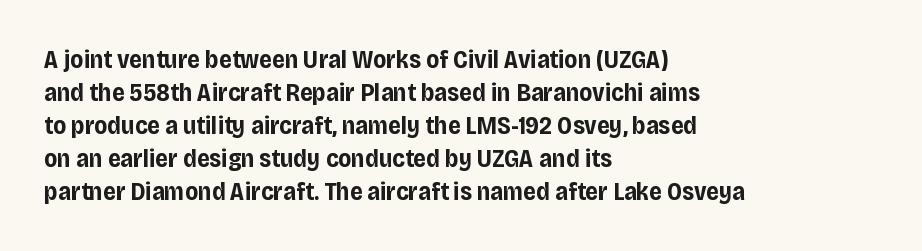
The image shows 25 px bold type, upright; set left-aligned, normal line spacing (1.32x), normal letter spacing, not underlined.
